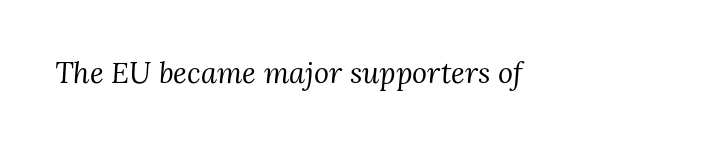
Q: Is the text bold? A: No.
Q: Is the text italic (slanted)? A: Yes, it leans right by about 3 degrees.
Q: Is the typeface a serif or a sans-serif typeface? A: Serif.
Q: Is the text underlined? A: No.
Q: Is the spacing between letters normal or unusually wide? A: Normal.
Q: Width (condensed, normal, or wide)? A: Normal.
Q: Stroke contrast? A: Medium.
Q: x-height? A: Medium.
Q: Monospaced? A: No.
